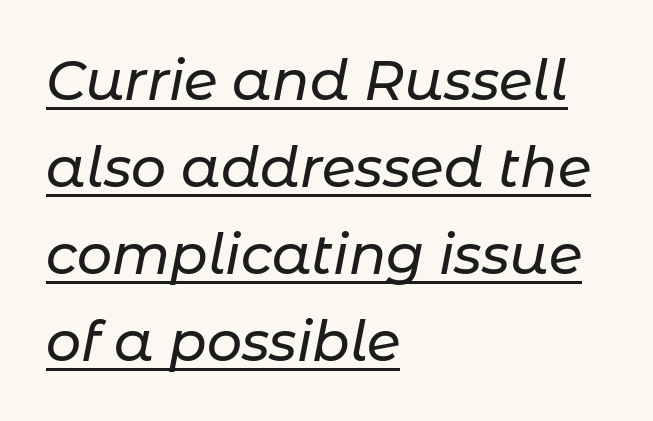
Spacing verdict: proportional, widths tailored to each character. What's the leading like? Ordinary, nothing unusual. A rule runs beneath these lines of type. Where is the straight margin? On the left.
